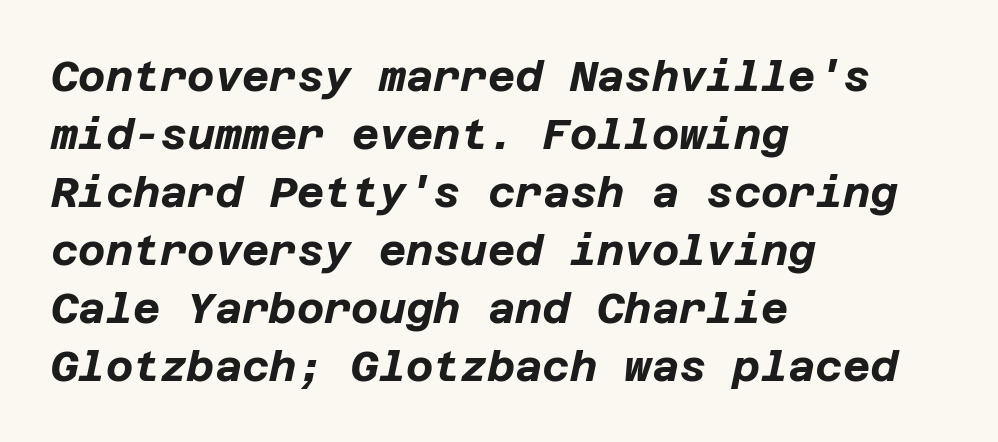
The image shows 42 px bold type, italic (leaning right); set left-aligned, normal line spacing (1.38x), normal letter spacing, not underlined; low stroke contrast and a large x-height.
